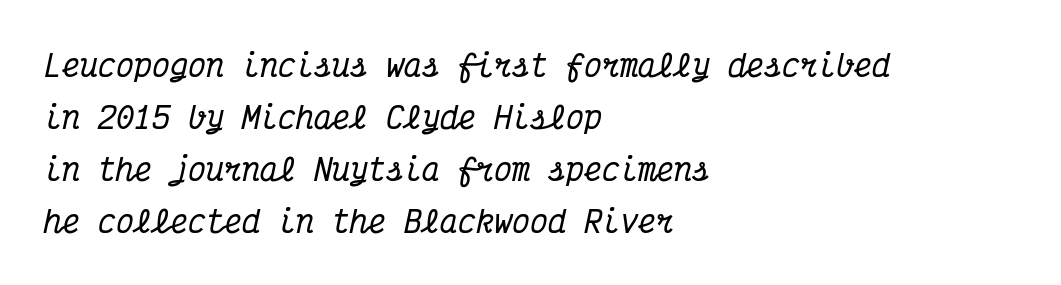
Nobody touched the tracking dial on this one. This sample is left-justified, so line endings fall wherever the words run out. The characters display serif detailing at their extremities. Looking at the ascenders, they clearly lean. The face used here is monospaced, like something from a code editor.
